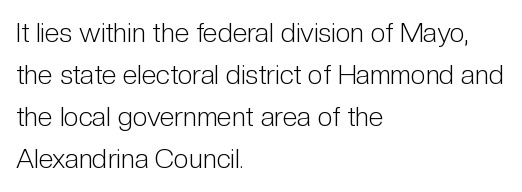
The image shows 27 px text type, upright; set left-aligned, normal line spacing (1.56x), normal letter spacing, not underlined.
